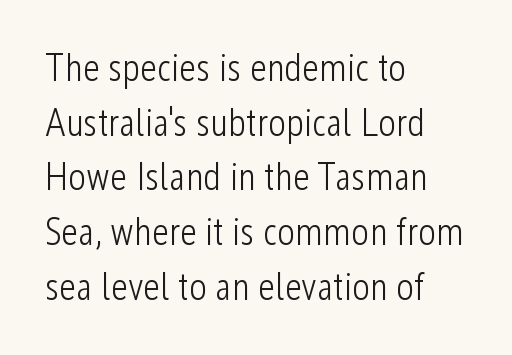
Stroke thickness stays within the range of a standard reading face or lighter. These lines are rendered in a variable-pitch font. The letters carry no serifs — their stems end cleanly without finishing strokes. Layout note: lines flush left.
